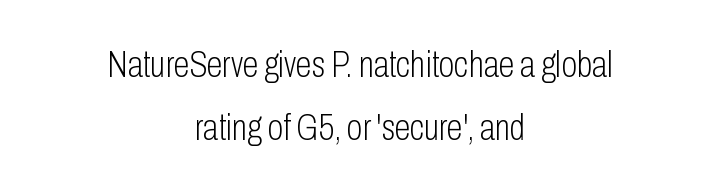
The image shows 36 px light, condensed sans-serif type, upright; set centered, line spacing 1.75x, normal letter spacing, not underlined; low stroke contrast and a medium x-height.
